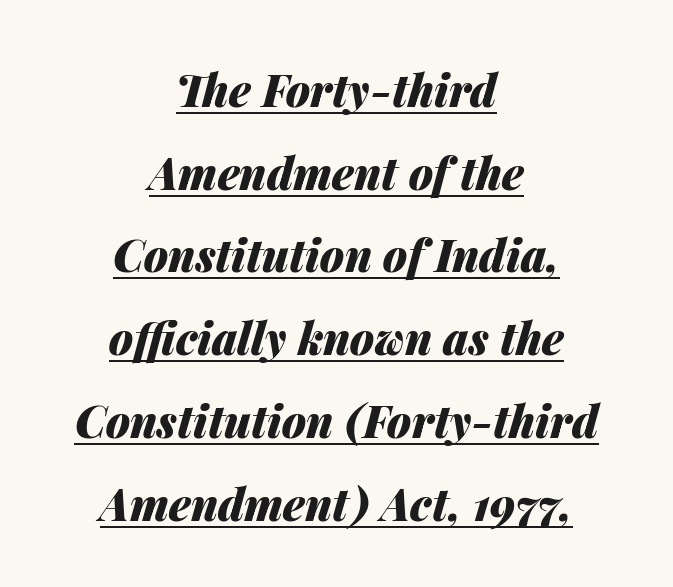
{"italic": "yes", "lean": "right", "slant_degrees": 14, "bold": "yes", "weight": "heavy", "width": "normal", "stroke_contrast": "medium", "x_height": "medium", "monospaced": "no", "underline": "yes", "align": "center", "line_spacing_ratio": 1.88, "letter_spacing": "normal", "letter_spacing_em": 0.0, "glyph_px": 44}
